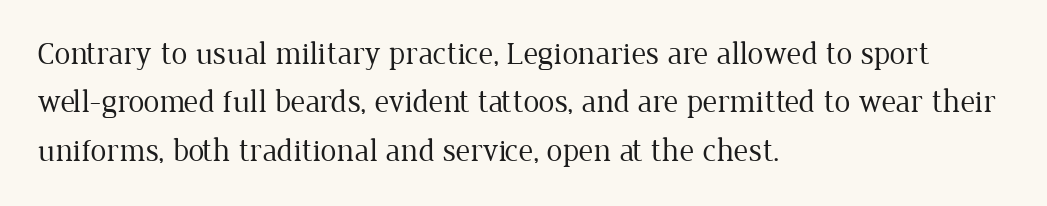
Q: Is the text bold? A: No.
Q: Is the text italic (slanted)? A: No, it is upright.
Q: Is the typeface a serif or a sans-serif typeface? A: Serif.
Q: Is the text underlined? A: No.
Q: How is the paragraph aligned? A: Left-aligned.
Q: Is the spacing between letters normal or unusually wide? A: Normal.
Q: Is the spacing between lines tight, normal or loose? A: Normal.
Q: Width (condensed, normal, or wide)? A: Normal.
Q: Stroke contrast? A: Low.
Q: x-height? A: Medium.
Q: Monospaced? A: No.
